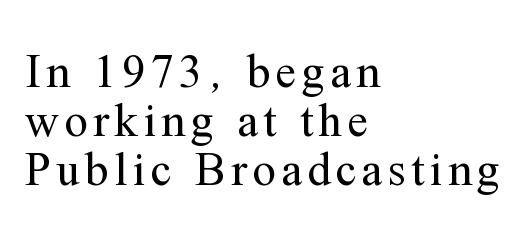
Q: Is the text bold? A: No.
Q: Is the text italic (slanted)? A: No, it is upright.
Q: Is the typeface a serif or a sans-serif typeface? A: Serif.
Q: Is the text underlined? A: No.
Q: How is the paragraph aligned? A: Left-aligned.
Q: Is the spacing between lines tight, normal or loose? A: Tight.
Q: Width (condensed, normal, or wide)? A: Normal.
Q: Stroke contrast? A: Medium.
Q: x-height? A: Medium.
Q: Monospaced? A: No.
